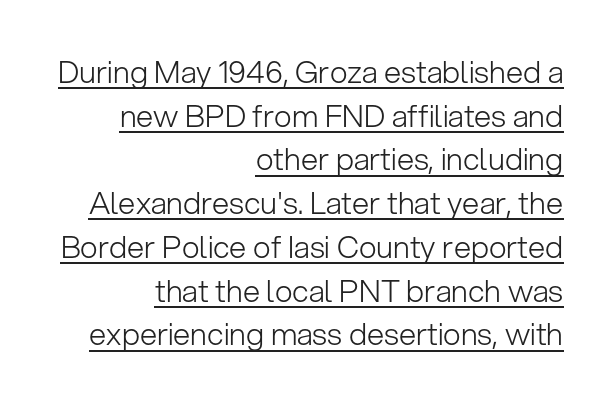
{"serif": "no", "italic": "no", "bold": "no", "weight": "light", "width": "normal", "stroke_contrast": "low", "x_height": "medium", "monospaced": "no", "underline": "yes", "align": "right", "line_spacing": "normal", "line_spacing_ratio": 1.41, "letter_spacing": "normal", "letter_spacing_em": 0.0, "glyph_px": 31}
